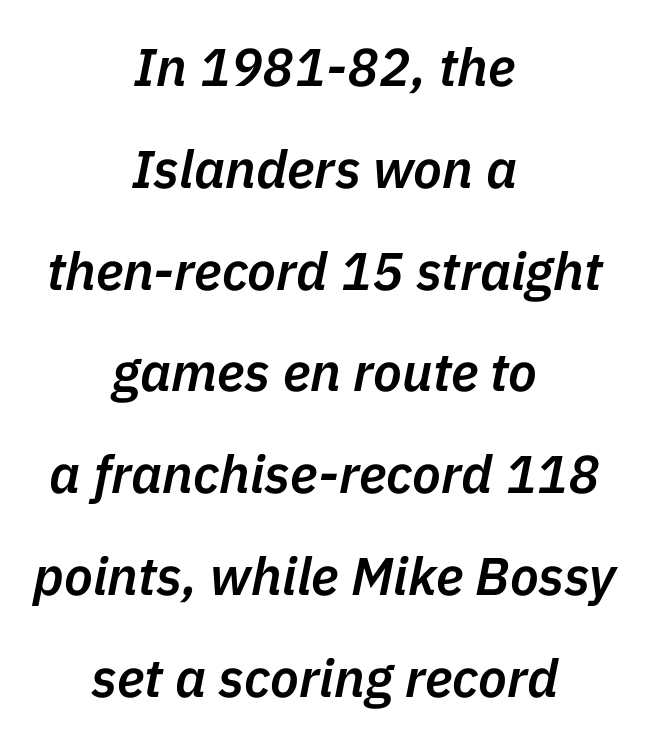
No extra tracking has been applied to these lines. Is this a fixed-width face? No — the glyphs have proportional, varying widths. Set as a demibold, roughly 600 on the weight scale. The gap between lines stays unmarked. The passage is arranged like a title page — every line centered. The typography opts for an oblique posture over an upright one.
